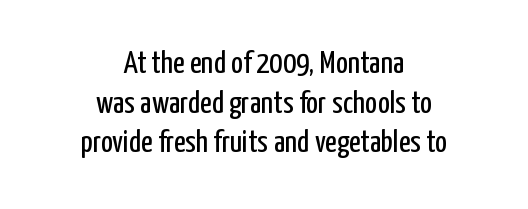
Each line is balanced around a shared central axis. This is not heavy type; no bold has been used. Here the designer chose a conventional face with non-uniform glyph widths. This rendering features lettering with no underline. Designer's note — italics off, roman on. Honestly, the letter spacing is just normal — you wouldn't notice it.
